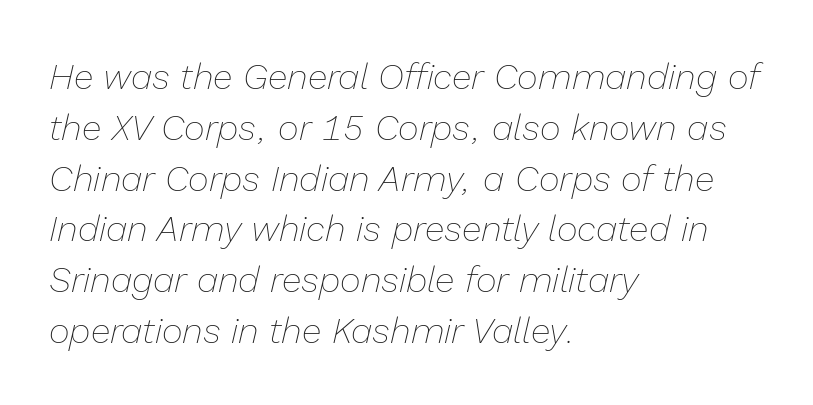
{"italic": "yes", "lean": "right", "slant_degrees": 13, "bold": "no", "weight": "thin", "width": "normal", "stroke_contrast": "low", "x_height": "medium", "monospaced": "no", "underline": "no", "align": "left", "line_spacing": "normal", "line_spacing_ratio": 1.41, "letter_spacing": "normal", "letter_spacing_em": 0.0, "glyph_px": 36}
